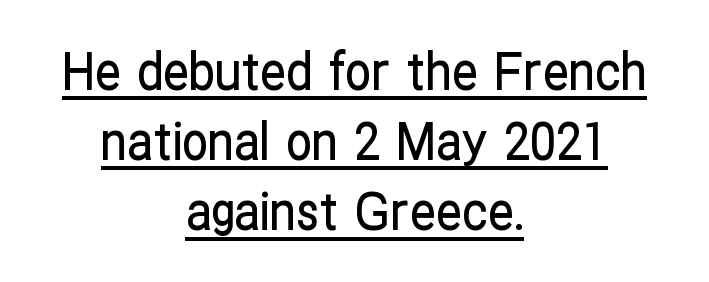
Q: Is the text italic (slanted)? A: No, it is upright.
Q: Is the typeface a serif or a sans-serif typeface? A: Sans-serif.
Q: Is the text underlined? A: Yes.
Q: How is the paragraph aligned? A: Centered.
Q: Is the spacing between letters normal or unusually wide? A: Normal.
Q: Is the spacing between lines tight, normal or loose? A: Normal.
Q: Width (condensed, normal, or wide)? A: Condensed.
Q: Stroke contrast? A: Low.
Q: x-height? A: Medium.
Q: Monospaced? A: No.
